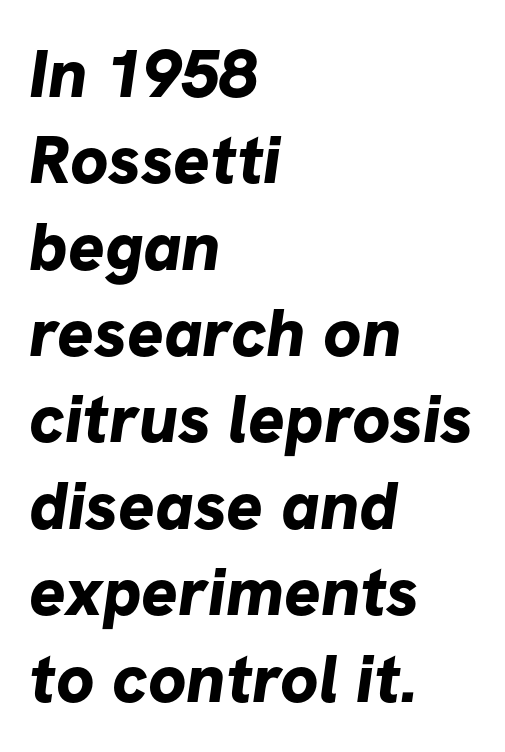
The image shows 68 px bold sans-serif type; set left-aligned, normal line spacing (1.27x), normal letter spacing, not underlined; low stroke contrast and a medium x-height.
